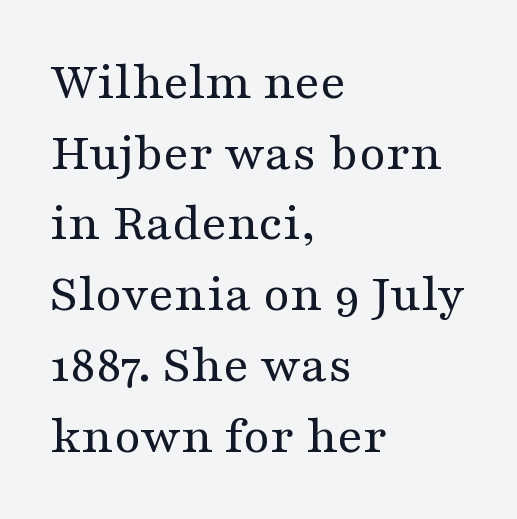
{"serif": "yes", "italic": "no", "bold": "no", "weight": "regular", "width": "wide", "stroke_contrast": "medium", "x_height": "medium", "monospaced": "no", "underline": "no", "align": "left", "line_spacing": "normal", "line_spacing_ratio": 1.31, "letter_spacing": "normal", "letter_spacing_em": 0.0, "glyph_px": 54}
